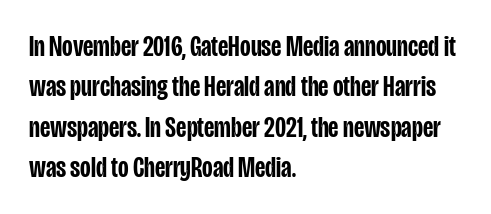
Is the letter spacing exaggerated? No — it looks like the ordinary default. Typesetter's note: demi weight, one step under bold. These lines are rendered in a variable-pitch font. Nothing sits at the stroke ends, so this counts as sans-serif. The vertical gap from one line to the next is medium.
